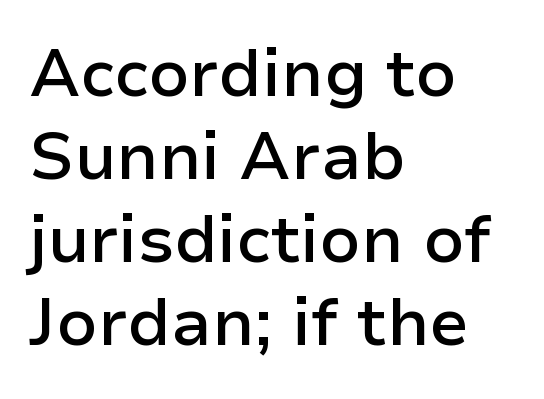
Ordinary non-slanted type is in use. In terms of leading, this rendering sits right in the middle. Observe the ordinary spacing: letters are neighbours, not strangers. Serif or sans? Sans — the stroke terminals are bare. The passage shown is not underscored anywhere.
